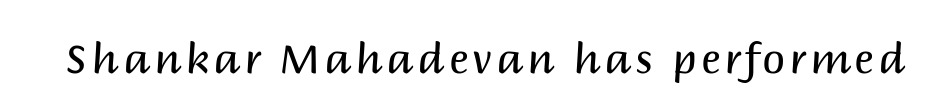
Q: Is the text bold? A: No.
Q: Is the text italic (slanted)? A: Yes.
Q: Is the typeface a serif or a sans-serif typeface? A: Sans-serif.
Q: Is the text underlined? A: No.
Q: Width (condensed, normal, or wide)? A: Normal.
Q: Stroke contrast? A: Medium.
Q: x-height? A: Large.
Q: Monospaced? A: No.
